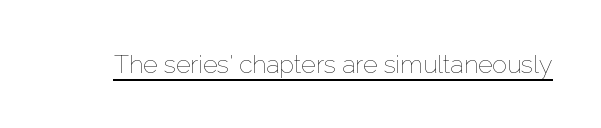
The letterforms sit at book weight or below. Posture: upright roman. Here the glyphs are tracked normally, forming tight word shapes. The words here are underlined.
